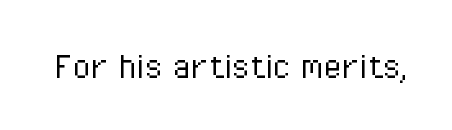
{"serif": "no", "italic": "no", "bold": "no", "weight": "light", "width": "condensed", "stroke_contrast": "low", "x_height": "medium", "monospaced": "no", "underline": "no", "letter_spacing": "normal", "letter_spacing_em": 0.0, "glyph_px": 41}
